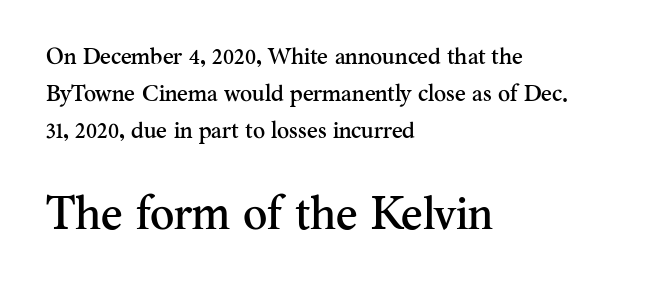
The image shows 46 px serif type, upright; set left-aligned, normal line spacing (1.61x), normal letter spacing, not underlined; the second (bottom) block is 2.0x larger; medium stroke contrast and a small x-height.
